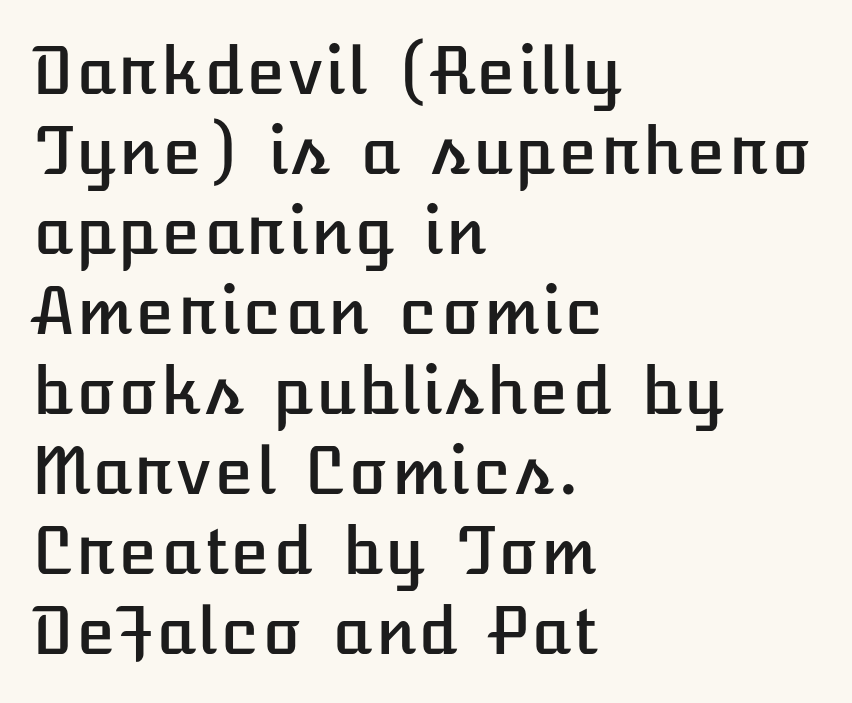
{"italic": "no", "width": "normal", "stroke_contrast": "low", "x_height": "medium", "underline": "no", "align": "left", "line_spacing": "normal", "line_spacing_ratio": 1.25, "letter_spacing": "normal", "letter_spacing_em": 0.0, "glyph_px": 64}
